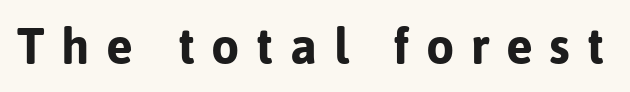
Does the lettering tilt? It doesn't — this is upright. Each letter keeps its own natural width here, so spacing adapts to shape. Inter-character spacing is expanded well beyond the font's built-in metrics. Honestly, there is no underline to notice here at all.
